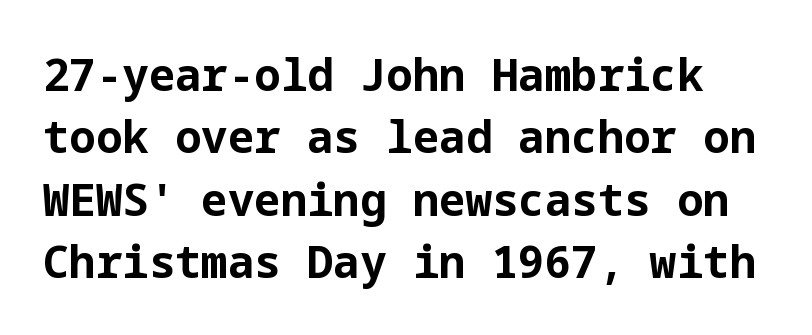
Q: Is the text bold? A: Yes.
Q: Is the text italic (slanted)? A: No, it is upright.
Q: Is the typeface a serif or a sans-serif typeface? A: Sans-serif.
Q: Is the text underlined? A: No.
Q: Is the spacing between letters normal or unusually wide? A: Normal.
Q: Is the spacing between lines tight, normal or loose? A: Normal.
Q: Width (condensed, normal, or wide)? A: Normal.
Q: Stroke contrast? A: Low.
Q: x-height? A: Medium.
